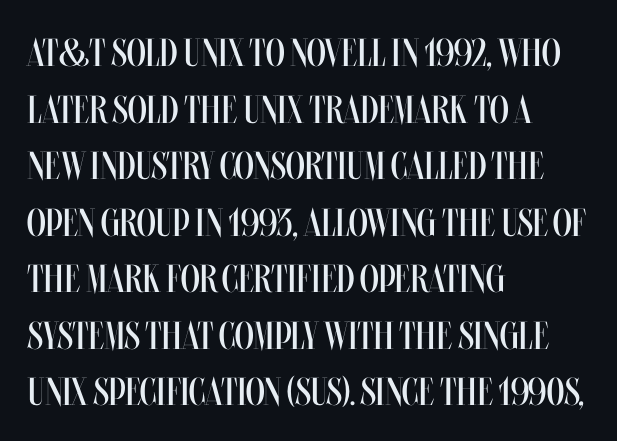
{"italic": "no", "bold": "no", "weight": "regular", "width": "condensed", "stroke_contrast": "medium", "x_height": "large", "monospaced": "no", "underline": "no", "align": "left", "line_spacing": "normal", "line_spacing_ratio": 1.45, "letter_spacing": "normal", "letter_spacing_em": 0.0, "glyph_px": 39}
